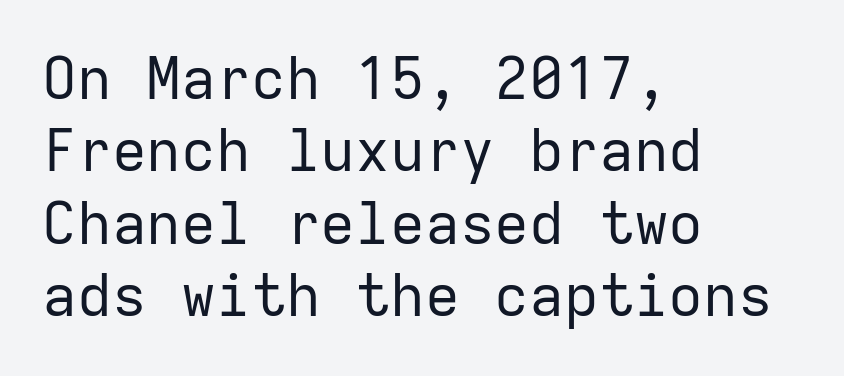
{"serif": "no", "italic": "no", "bold": "no", "weight": "regular", "width": "normal", "stroke_contrast": "low", "x_height": "medium", "monospaced": "yes", "underline": "no", "align": "left", "line_spacing": "normal", "line_spacing_ratio": 1.25, "letter_spacing": "normal", "letter_spacing_em": 0.0, "glyph_px": 58}
